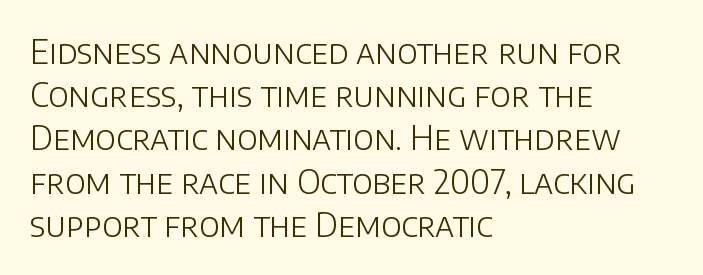
The image shows 33 px light sans-serif type, upright; set left-aligned, normal line spacing (1.31x), normal letter spacing, not underlined; low stroke contrast and a large x-height.
